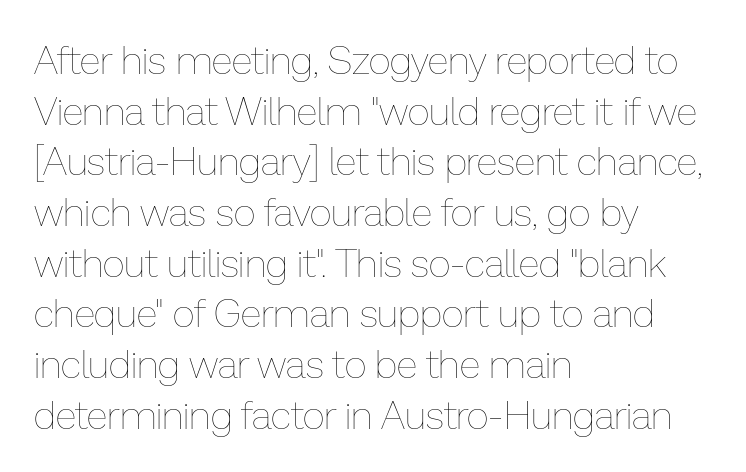
The image shows 39 px thin type, upright; set left-aligned, normal line spacing (1.3x), normal letter spacing, not underlined; low stroke contrast and a medium x-height.
